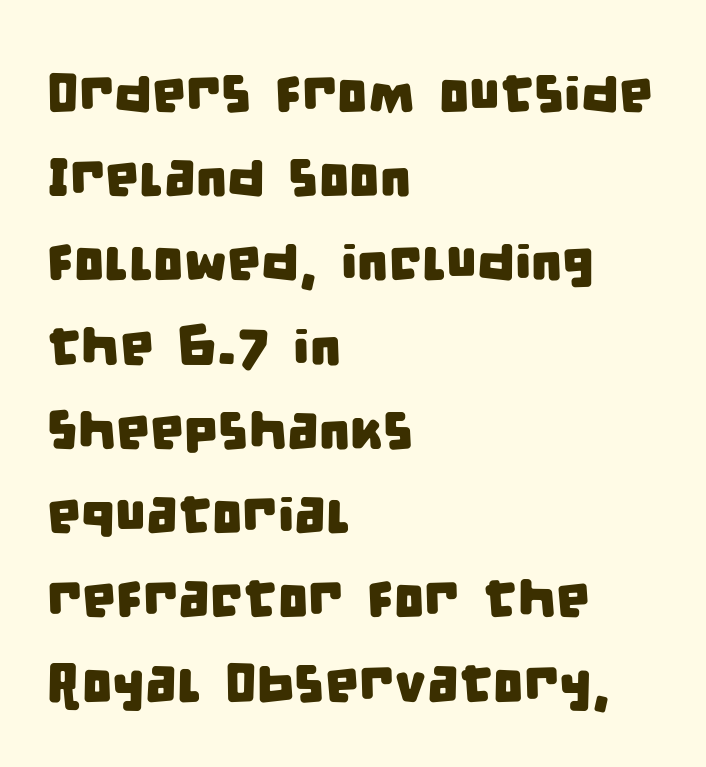
You could not count columns in this text — the font is proportionally spaced. Glyph-to-glyph distance matches everyday printed text. Font category for this specimen: sans-serif. Leftover space on each line is placed entirely after the last word. Nobody drew a line under any word here. Regular leading.
